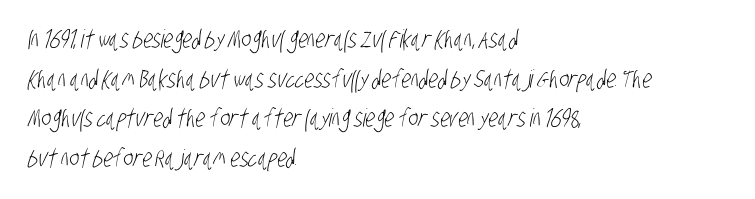
{"bold": "no", "underline": "no", "align": "left", "line_spacing": "normal", "line_spacing_ratio": 1.59, "letter_spacing": "normal", "letter_spacing_em": 0.0, "glyph_px": 25}
